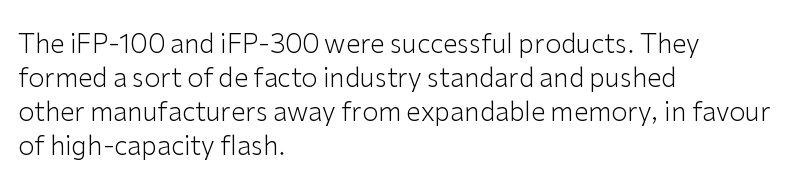
Descenders are the only things crossing below the line. All the whitespace from short lines collects on the right. Characters remain perfectly vertical along every line. The letters sit at their default tracking, neither squeezed nor spread.
